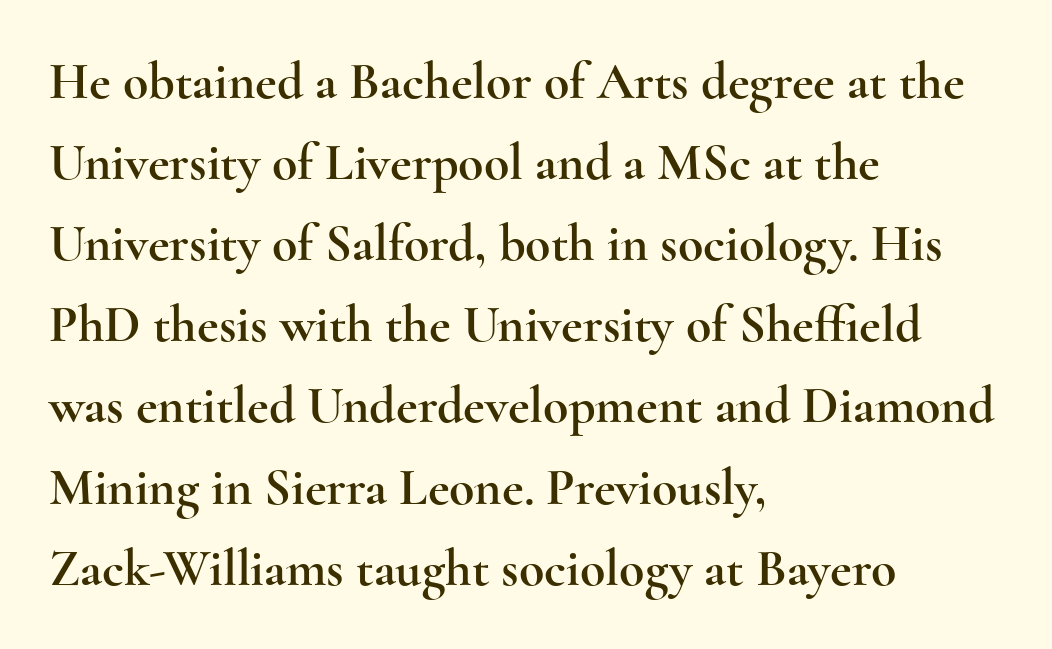
{"serif": "yes", "italic": "no", "width": "wide", "x_height": "small", "monospaced": "no", "underline": "no", "align": "left", "line_spacing": "normal", "line_spacing_ratio": 1.56, "letter_spacing": "normal", "letter_spacing_em": 0.0, "glyph_px": 52}
